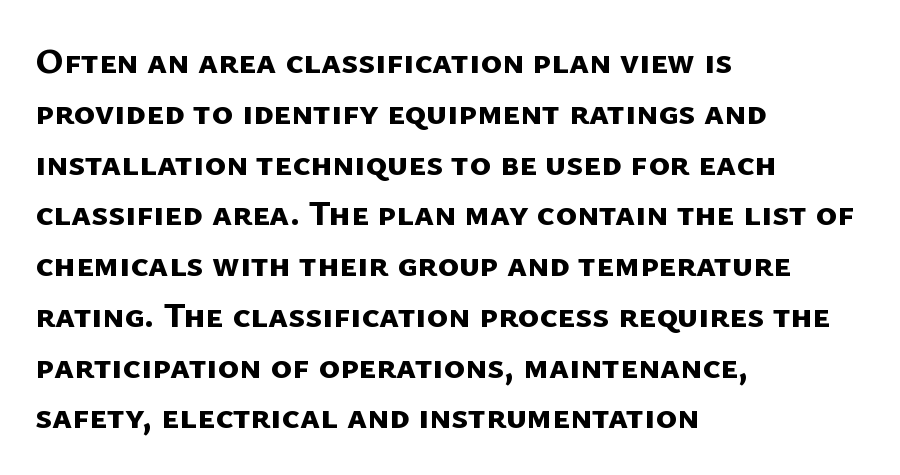
{"serif": "no", "bold": "yes", "weight": "bold", "width": "normal", "stroke_contrast": "low", "x_height": "medium", "monospaced": "no", "underline": "no", "align": "left", "line_spacing": "normal", "line_spacing_ratio": 1.41, "letter_spacing": "normal", "letter_spacing_em": 0.0, "glyph_px": 36}
